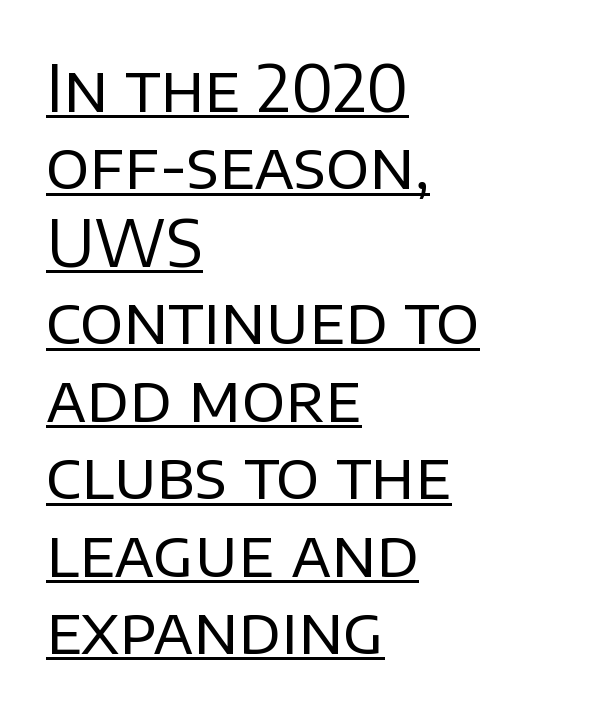
Q: Is the text bold? A: No.
Q: Is the text italic (slanted)? A: No, it is upright.
Q: Is the typeface a serif or a sans-serif typeface? A: Sans-serif.
Q: Is the text underlined? A: Yes.
Q: How is the paragraph aligned? A: Left-aligned.
Q: Is the spacing between letters normal or unusually wide? A: Normal.
Q: Width (condensed, normal, or wide)? A: Normal.
Q: Stroke contrast? A: Low.
Q: x-height? A: Large.
Q: Monospaced? A: No.
